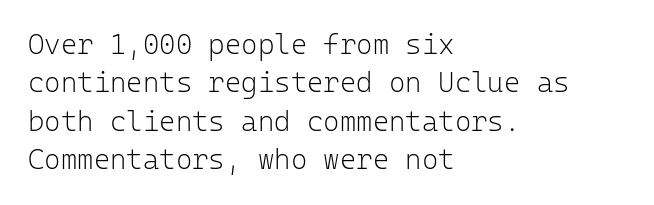
{"serif": "no", "italic": "no", "bold": "no", "weight": "light", "width": "normal", "stroke_contrast": "low", "x_height": "medium", "monospaced": "yes", "underline": "no", "align": "left", "line_spacing": "normal", "line_spacing_ratio": 1.37, "letter_spacing": "normal", "letter_spacing_em": 0.0, "glyph_px": 28}
